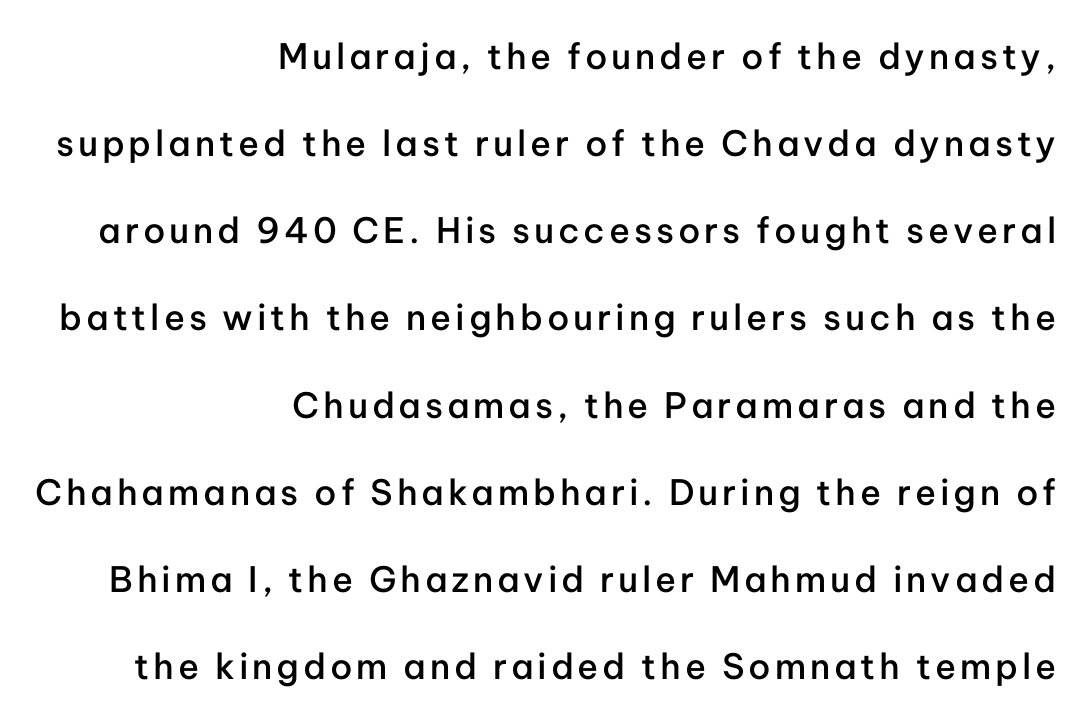
The glyphs are unaccompanied by any horizontal stroke below them. Right-aligned paragraph, ragged on the left. When letters stand straight like this, we call the style roman or upright. Regarding serifs, this sample does without them. The line-height multiplier appears high, well above default. Bold? Not quite — semibold, heavier than regular but stopping short.
